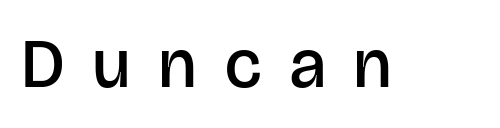
Q: Is the text bold? A: Semi-bold.
Q: Is the text italic (slanted)? A: No, it is upright.
Q: Is the typeface a serif or a sans-serif typeface? A: Sans-serif.
Q: Is the text underlined? A: No.
Q: Is the spacing between letters normal or unusually wide? A: Unusually wide.
Q: Width (condensed, normal, or wide)? A: Normal.
Q: Stroke contrast? A: Low.
Q: x-height? A: Large.
Q: Monospaced? A: No.
